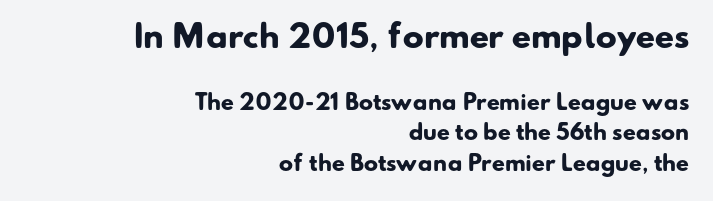
{"serif": "no", "bold": "yes", "weight": "heavy", "width": "normal", "stroke_contrast": "low", "x_height": "small", "monospaced": "no", "underline": "no", "align": "right", "line_spacing": "normal", "line_spacing_ratio": 1.45, "letter_spacing": "normal", "letter_spacing_em": 0.0, "larger_block": "first", "size_ratio": 1.48, "glyph_px": 31}
